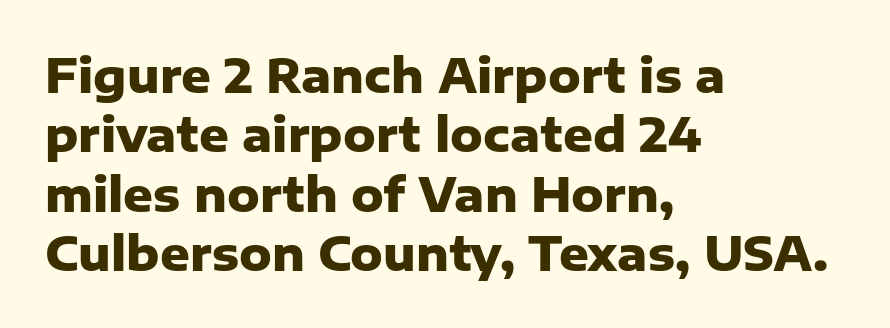
The image shows 46 px heavy sans-serif type, upright; set left-aligned, normal line spacing (1.29x), normal letter spacing, not underlined; low stroke contrast and a medium x-height.
